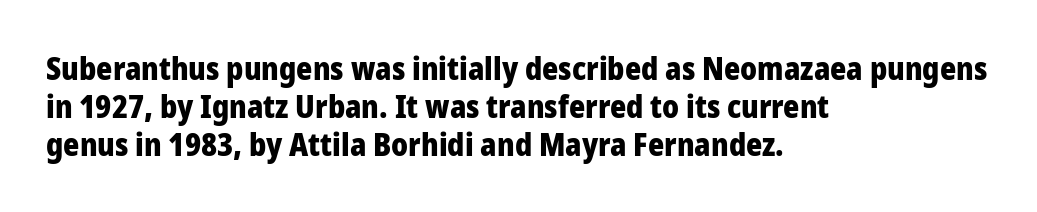
The image shows 31 px heavy sans-serif type, upright; set left-aligned, line spacing 1.22x, normal letter spacing, not underlined; low stroke contrast and a medium x-height.
